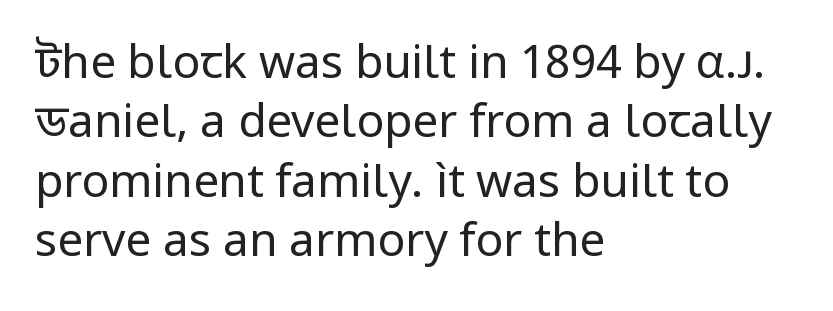
{"serif": "no", "italic": "no", "bold": "no", "weight": "regular", "width": "normal", "stroke_contrast": "low", "x_height": "medium", "monospaced": "no", "underline": "no", "align": "left", "line_spacing": "normal", "line_spacing_ratio": 1.29, "letter_spacing": "normal", "letter_spacing_em": 0.0, "glyph_px": 46}
